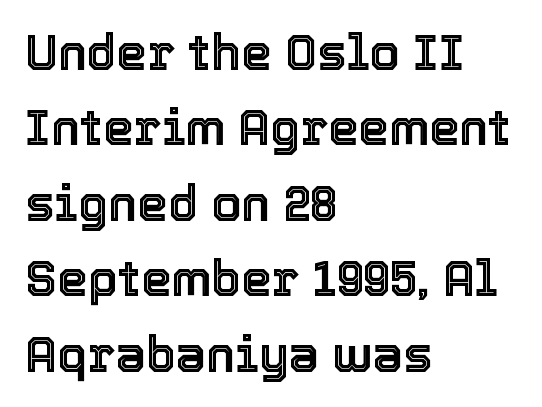
Q: Is the text italic (slanted)? A: No, it is upright.
Q: Is the text underlined? A: No.
Q: How is the paragraph aligned? A: Left-aligned.
Q: Is the spacing between letters normal or unusually wide? A: Normal.
Q: Is the spacing between lines tight, normal or loose? A: Normal.
Q: Width (condensed, normal, or wide)? A: Normal.
Q: x-height? A: Medium.
Q: Monospaced? A: No.
